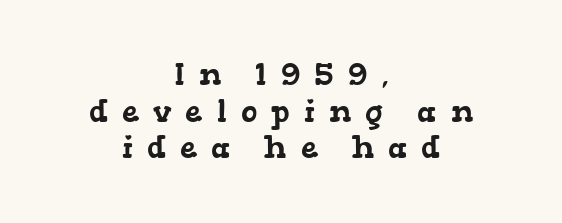
{"serif": "yes", "width": "wide", "stroke_contrast": "low", "x_height": "medium", "monospaced": "no", "underline": "no", "align": "center", "line_spacing_ratio": 1.18, "letter_spacing": "wide", "letter_spacing_em": 0.45, "glyph_px": 31}
